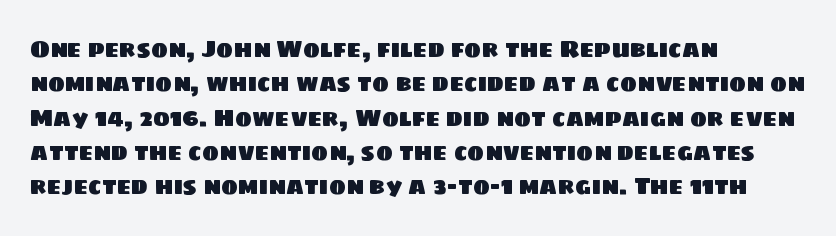
Q: Is the text underlined? A: No.
Q: How is the paragraph aligned? A: Left-aligned.
Q: Is the spacing between letters normal or unusually wide? A: Normal.
Q: Is the spacing between lines tight, normal or loose? A: Normal.
